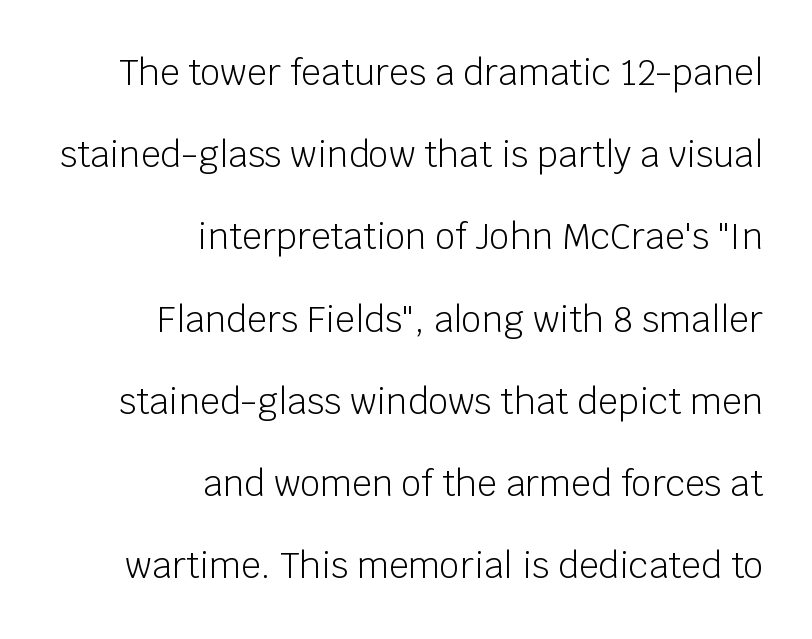
Q: Is the text bold? A: No.
Q: Is the text italic (slanted)? A: No, it is upright.
Q: Is the typeface a serif or a sans-serif typeface? A: Sans-serif.
Q: Is the text underlined? A: No.
Q: How is the paragraph aligned? A: Right-aligned.
Q: Is the spacing between letters normal or unusually wide? A: Normal.
Q: Is the spacing between lines tight, normal or loose? A: Loose.
Q: Width (condensed, normal, or wide)? A: Normal.
Q: Stroke contrast? A: Low.
Q: x-height? A: Large.
Q: Monospaced? A: No.
